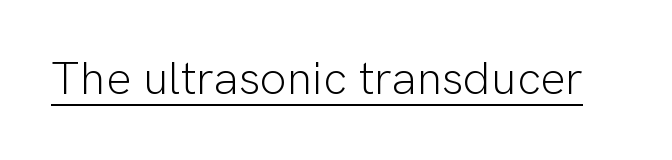
These glyphs show unthickened strokes, regular width or finer. This sample has the flowing, uneven cadence of proportional lettering. Observe the ordinary spacing: letters are neighbours, not strangers. The characters display no serif detailing; their extremities are plain. The lettering holds an erect, upright posture throughout.
